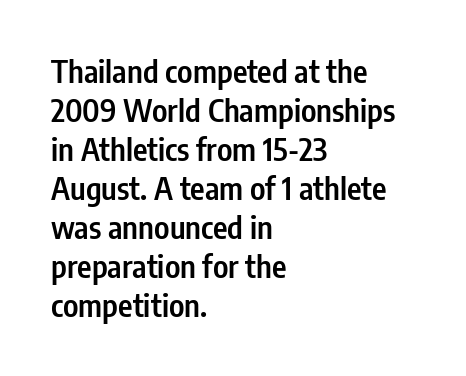
The image shows 31 px semibold, condensed sans-serif type, upright; set left-aligned, normal line spacing (1.26x), normal letter spacing, not underlined; low stroke contrast and a medium x-height.
